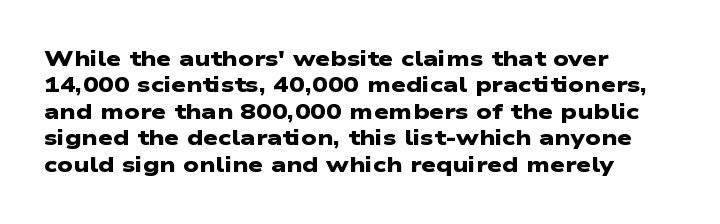
{"bold": "yes", "underline": "no", "align": "left", "line_spacing": "normal", "line_spacing_ratio": 1.26, "letter_spacing": "normal", "letter_spacing_em": 0.0, "glyph_px": 21}
